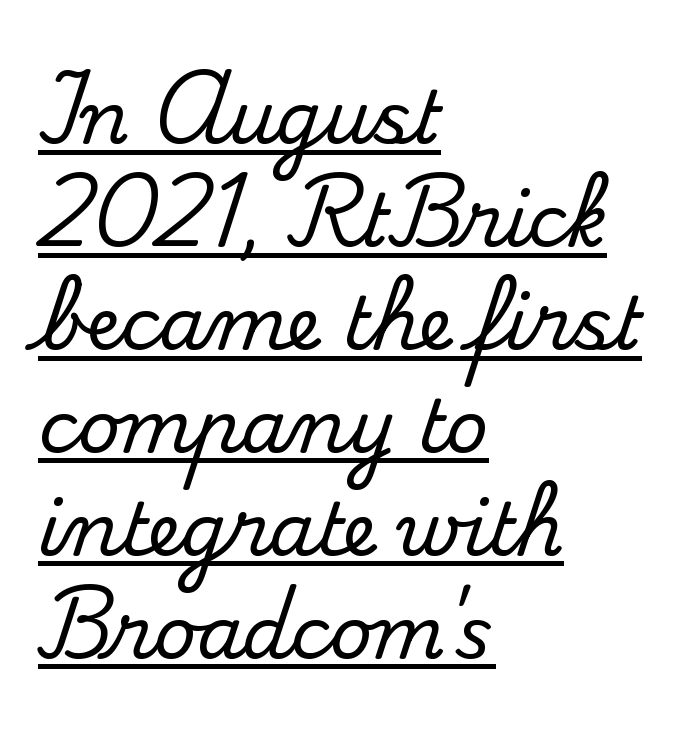
What stands out about the letter spacing? Nothing — it is the standard amount. The block of text has a typical density, with ordinary space between rows. Notice how the passage keeps a crisp vertical edge on the left only.
